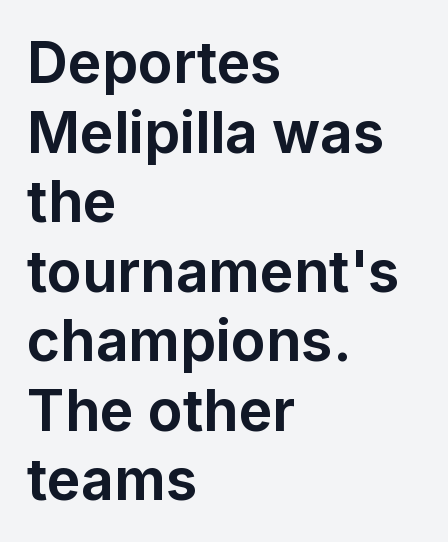
The image shows 57 px bold sans-serif type, upright; set left-aligned, line spacing 1.22x, normal letter spacing, not underlined; low stroke contrast and a medium x-height.
